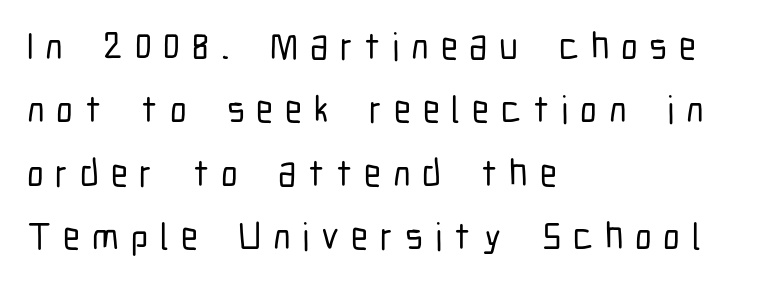
Q: Is the text italic (slanted)? A: No, it is upright.
Q: Is the typeface a serif or a sans-serif typeface? A: Sans-serif.
Q: Is the text underlined? A: No.
Q: How is the paragraph aligned? A: Left-aligned.
Q: Is the spacing between letters normal or unusually wide? A: Unusually wide.
Q: Is the spacing between lines tight, normal or loose? A: Normal.
Q: Width (condensed, normal, or wide)? A: Condensed.
Q: Stroke contrast? A: Low.
Q: x-height? A: Medium.
Q: Monospaced? A: No.
